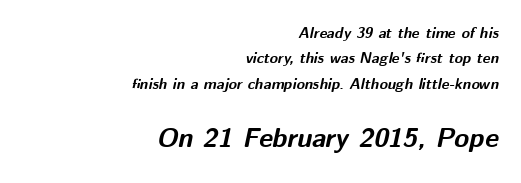
Bare-footed words on every line. Is the type slanted? Yes — the strokes lean at a clear angle. Casual observation: everything's shoved over to the right. The letterforms sit shoulder to shoulder at normal distance. Chunky letters — that's bold for sure.
